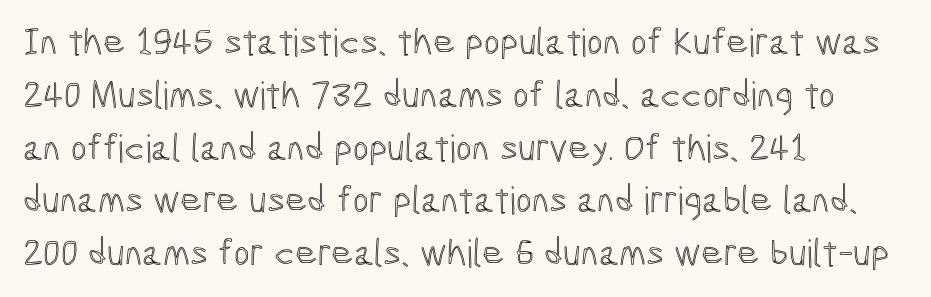
The letters advance in unequal steps, a hallmark of proportional type. Which margin do the lines hug? The left one — the right edge is uneven. The gaps between neighbouring characters are ordinary and unremarkable. Posture: upright roman. Vertically, the passage feels balanced, rows spaced as you'd expect. Glance below the letters and you will spot only blank space.
